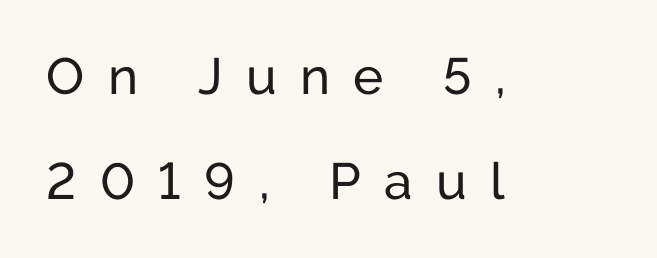
Is this a fixed-width face? No — the glyphs have proportional, varying widths. Airy leading. Only glyphs here, with clear space below each row. Caption: expanded tracking, letters set apart. Stroke terminals: plain, sans-serif.
